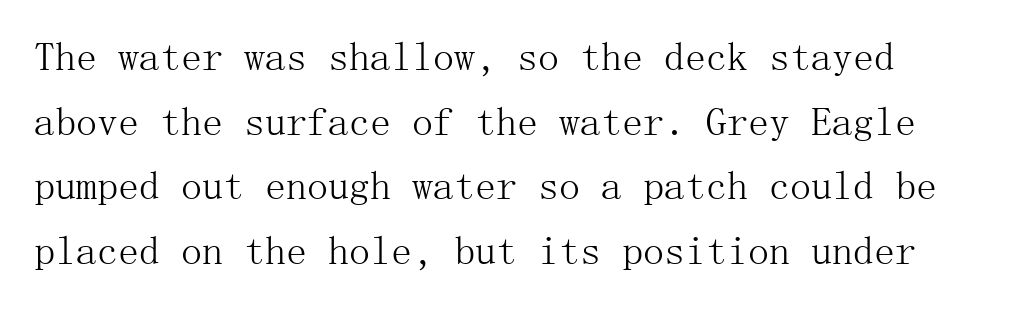
{"serif": "yes", "italic": "no", "bold": "no", "weight": "light", "width": "normal", "stroke_contrast": "medium", "x_height": "medium", "underline": "no", "line_spacing": "normal", "line_spacing_ratio": 1.54, "letter_spacing": "normal", "letter_spacing_em": 0.0, "glyph_px": 42}
